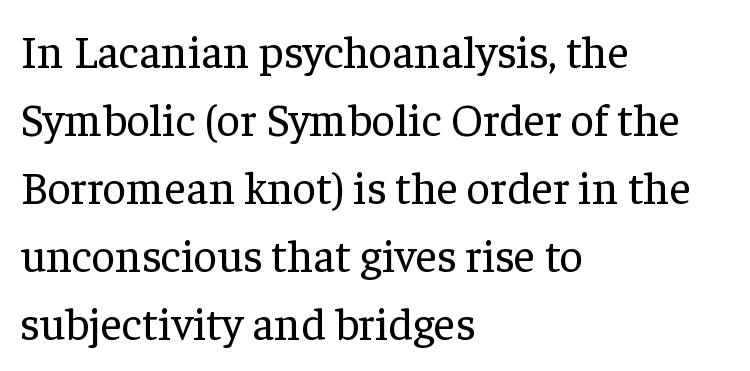
Q: Is the text bold? A: No.
Q: Is the text italic (slanted)? A: No, it is upright.
Q: Is the typeface a serif or a sans-serif typeface? A: Serif.
Q: Is the text underlined? A: No.
Q: How is the paragraph aligned? A: Left-aligned.
Q: Is the spacing between letters normal or unusually wide? A: Normal.
Q: Is the spacing between lines tight, normal or loose? A: Normal.
Q: Width (condensed, normal, or wide)? A: Normal.
Q: Stroke contrast? A: Low.
Q: x-height? A: Medium.
Q: Monospaced? A: No.
